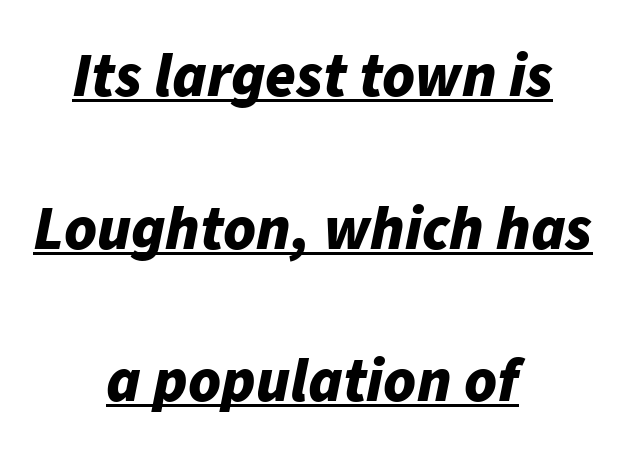
{"italic": "yes", "lean": "right", "slant_degrees": 11, "bold": "yes", "weight": "bold", "width": "normal", "stroke_contrast": "low", "x_height": "medium", "monospaced": "no", "underline": "yes", "align": "center", "line_spacing": "loose", "line_spacing_ratio": 2.46, "letter_spacing": "normal", "letter_spacing_em": 0.0, "glyph_px": 62}
